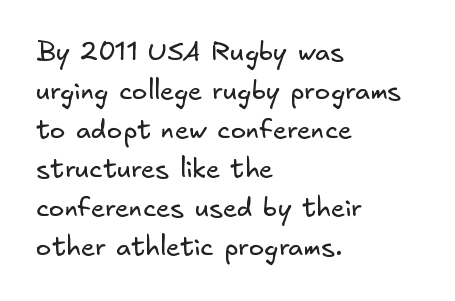
Q: Is the text bold? A: No.
Q: Is the text underlined? A: No.
Q: How is the paragraph aligned? A: Left-aligned.
Q: Is the spacing between letters normal or unusually wide? A: Normal.
Q: Is the spacing between lines tight, normal or loose? A: Normal.
